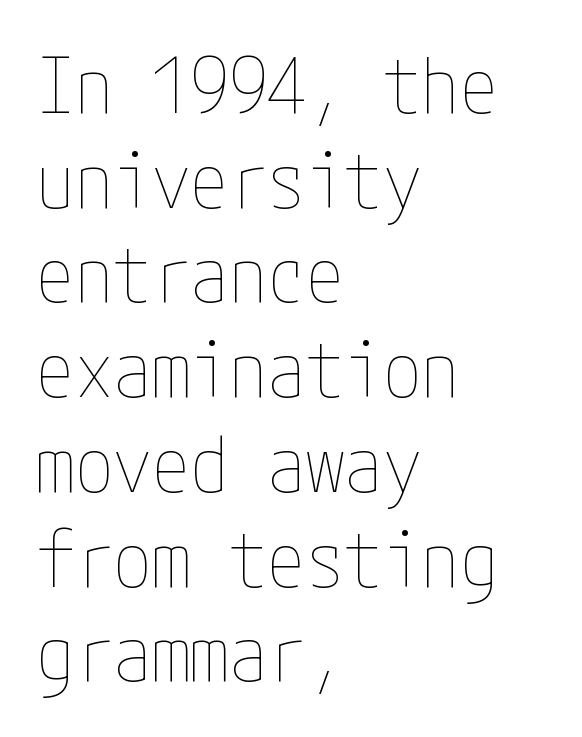
Q: Is the text bold? A: No.
Q: Is the text italic (slanted)? A: No, it is upright.
Q: Is the text underlined? A: No.
Q: How is the paragraph aligned? A: Left-aligned.
Q: Is the spacing between letters normal or unusually wide? A: Normal.
Q: Width (condensed, normal, or wide)? A: Condensed.
Q: Stroke contrast? A: Low.
Q: x-height? A: Medium.
